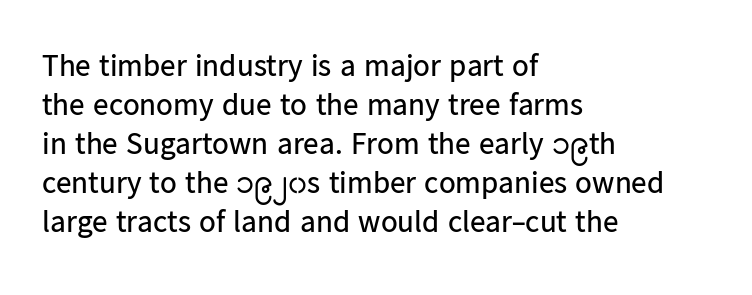
{"serif": "no", "italic": "no", "bold": "no", "weight": "regular", "width": "normal", "stroke_contrast": "low", "x_height": "medium", "monospaced": "no", "underline": "no", "align": "left", "line_spacing": "normal", "line_spacing_ratio": 1.26, "letter_spacing": "normal", "letter_spacing_em": 0.0, "glyph_px": 31}
